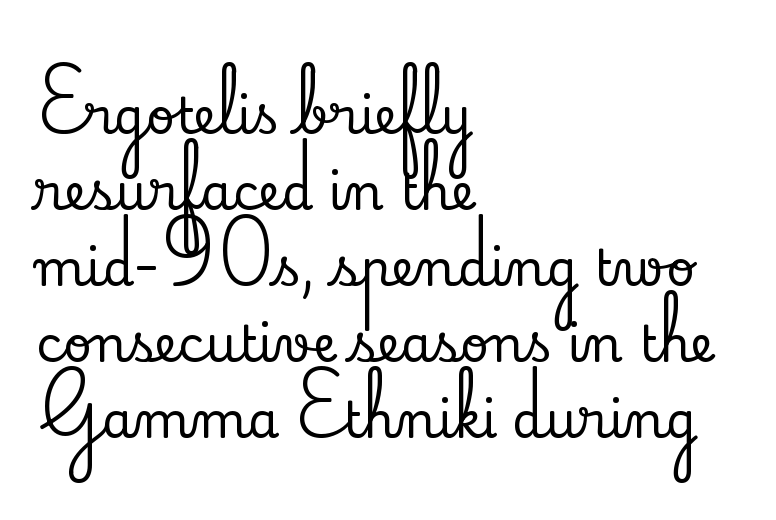
{"serif": "yes", "italic": "no", "width": "normal", "stroke_contrast": "low", "x_height": "small", "monospaced": "no", "underline": "no", "align": "left", "line_spacing": "normal", "line_spacing_ratio": 1.52, "letter_spacing": "normal", "letter_spacing_em": 0.0, "glyph_px": 50}
